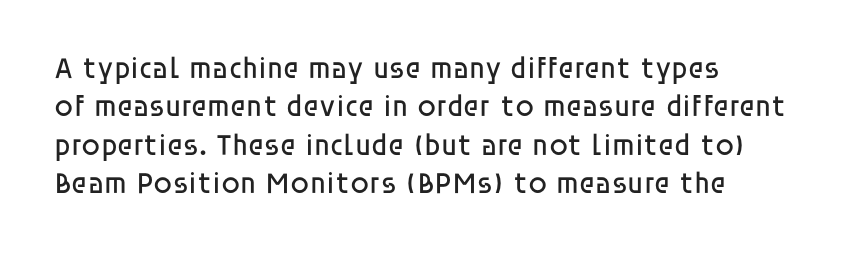
{"serif": "no", "italic": "no", "bold": "no", "weight": "regular", "width": "normal", "stroke_contrast": "low", "x_height": "large", "monospaced": "no", "underline": "no", "line_spacing": "normal", "line_spacing_ratio": 1.28, "letter_spacing": "normal", "letter_spacing_em": 0.0, "glyph_px": 30}
